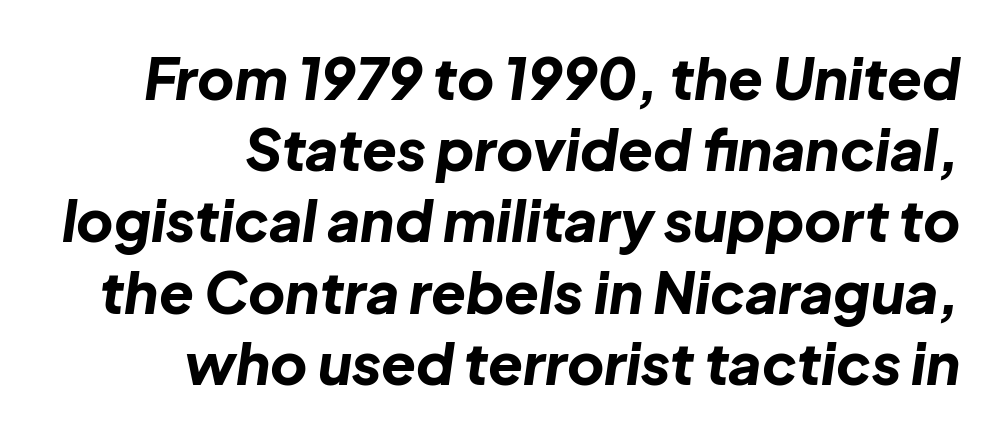
{"italic": "yes", "lean": "right", "slant_degrees": 8, "bold": "yes", "weight": "bold", "width": "normal", "stroke_contrast": "low", "x_height": "medium", "monospaced": "no", "underline": "no", "align": "right", "line_spacing": "normal", "line_spacing_ratio": 1.25, "letter_spacing": "normal", "letter_spacing_em": 0.0, "glyph_px": 57}
